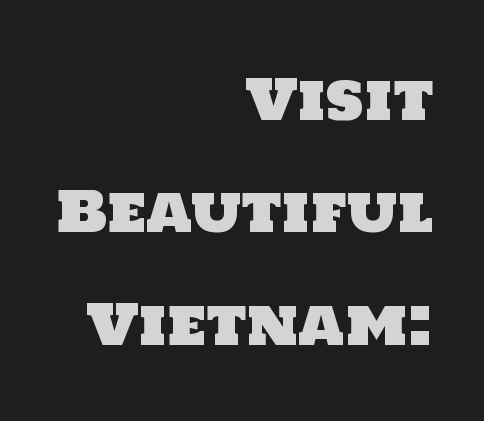
{"serif": "no", "width": "normal", "stroke_contrast": "low", "x_height": "large", "monospaced": "no", "underline": "no", "align": "right", "line_spacing": "loose", "line_spacing_ratio": 1.97, "letter_spacing": "normal", "letter_spacing_em": 0.0, "glyph_px": 57}
